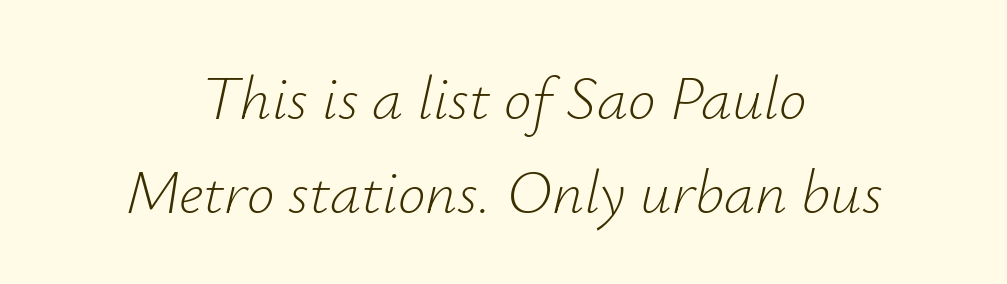
The image shows 62 px light type, italic (leaning right); set centered, normal line spacing (1.51x), normal letter spacing, not underlined; low stroke contrast and a small x-height.
